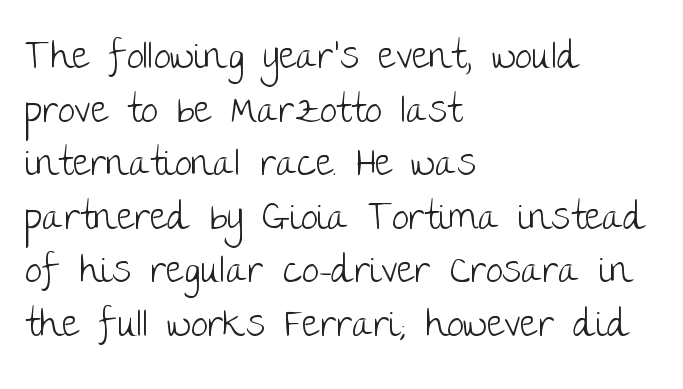
{"serif": "no", "italic": "no", "bold": "no", "weight": "light", "width": "normal", "stroke_contrast": "low", "x_height": "large", "monospaced": "no", "underline": "no", "align": "left", "line_spacing": "normal", "line_spacing_ratio": 1.41, "letter_spacing": "normal", "letter_spacing_em": 0.0, "glyph_px": 38}
